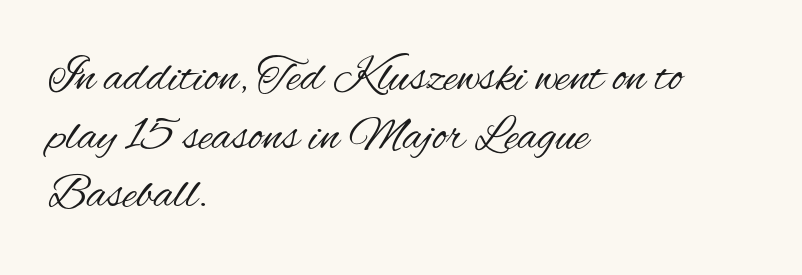
Any mark beneath the type? The region is blank. This is not heavy type; no bold has been used. A typesetter would label this face a sans.
